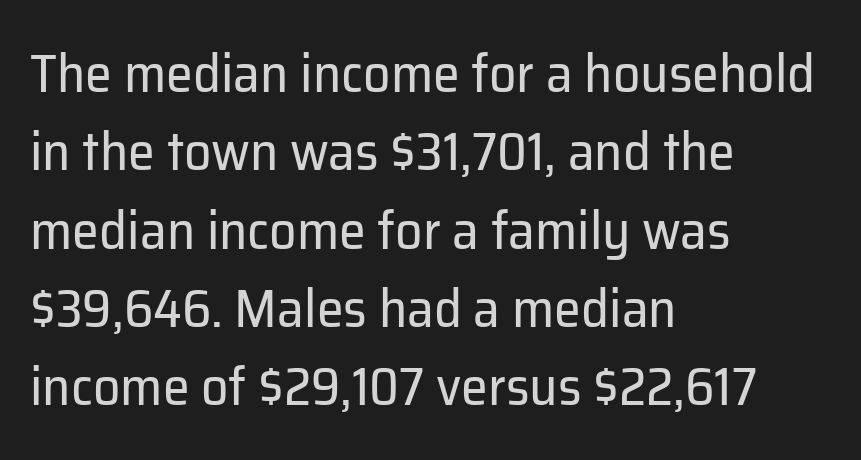
Q: Is the text bold? A: No.
Q: Is the text italic (slanted)? A: No, it is upright.
Q: Is the typeface a serif or a sans-serif typeface? A: Sans-serif.
Q: Is the text underlined? A: No.
Q: How is the paragraph aligned? A: Left-aligned.
Q: Is the spacing between letters normal or unusually wide? A: Normal.
Q: Is the spacing between lines tight, normal or loose? A: Normal.
Q: Width (condensed, normal, or wide)? A: Normal.
Q: Stroke contrast? A: Low.
Q: x-height? A: Medium.
Q: Monospaced? A: No.
